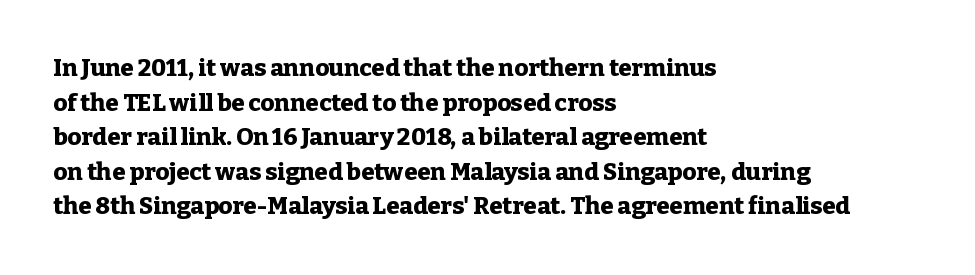
The image shows 24 px bold type, upright; set left-aligned, normal line spacing (1.44x), normal letter spacing, not underlined.
